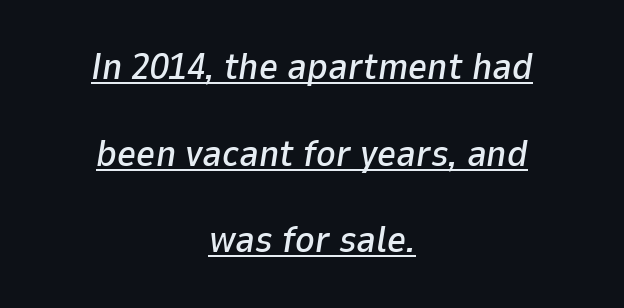
The lines are quadded center. The words here are underlined. Horizontal bands of white between lines are thick stripes. The rendering uses natural spacing where letterforms have individual widths.
